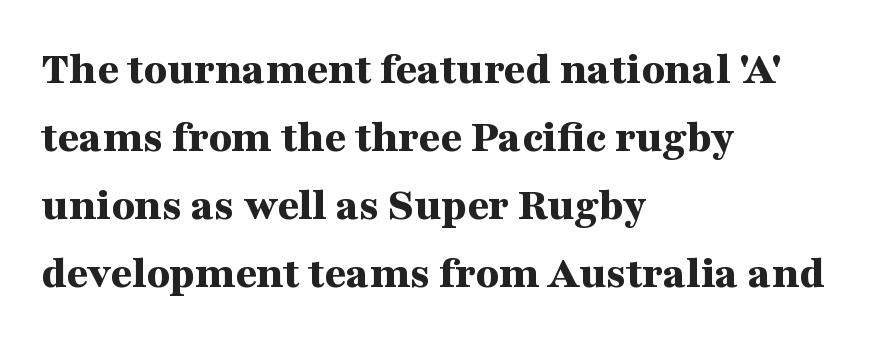
Unlike italic type, these characters show no tilt at all. Rows of type keep a routine distance in the vertical direction. The typesetter chose a ragged-right arrangement here. Spacing between characters is what you'd get straight out of the box.
